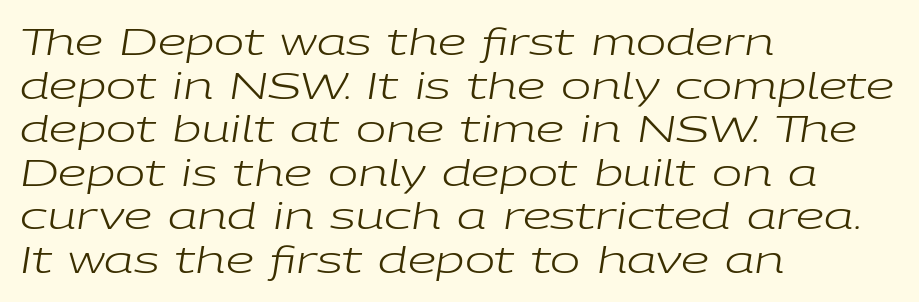
Q: Is the text bold? A: No.
Q: Is the text italic (slanted)? A: Yes, it leans right by about 9 degrees.
Q: Is the text underlined? A: No.
Q: How is the paragraph aligned? A: Left-aligned.
Q: Is the spacing between letters normal or unusually wide? A: Normal.
Q: Width (condensed, normal, or wide)? A: Wide.
Q: Stroke contrast? A: Low.
Q: x-height? A: Medium.
Q: Monospaced? A: No.
